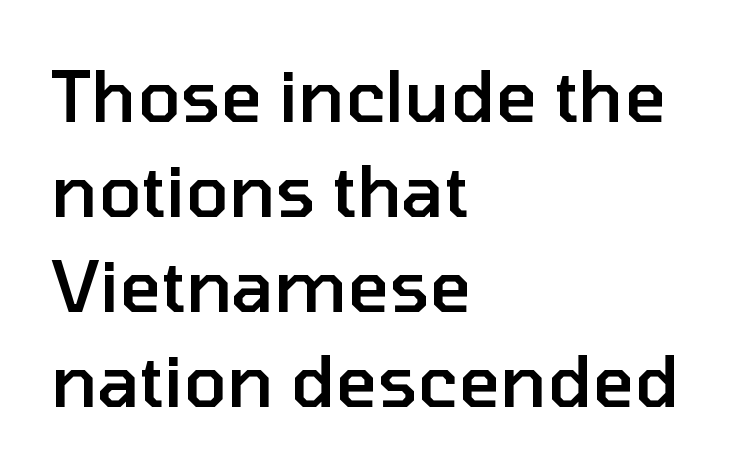
{"serif": "no", "italic": "no", "bold": "semi", "weight": "semibold", "width": "normal", "stroke_contrast": "low", "x_height": "medium", "monospaced": "no", "underline": "no", "align": "left", "line_spacing": "normal", "line_spacing_ratio": 1.34, "letter_spacing": "normal", "letter_spacing_em": 0.0, "glyph_px": 71}
